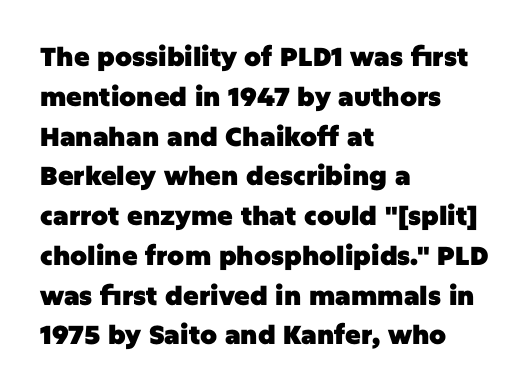
{"italic": "no", "bold": "yes", "underline": "no", "align": "left", "line_spacing": "normal", "line_spacing_ratio": 1.53, "letter_spacing": "normal", "letter_spacing_em": 0.0, "glyph_px": 26}
